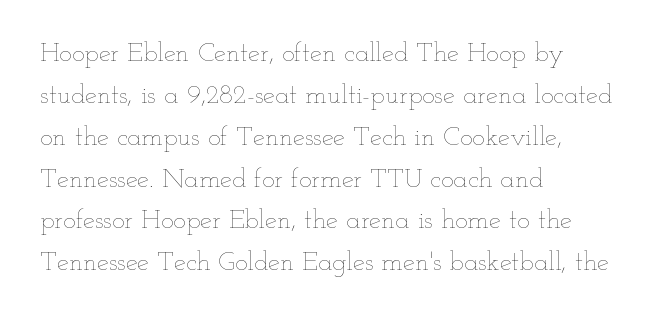
Anything drawn beneath the words? Only blank space. Each word holds together tightly as a unit, with standard inter-letter gaps. Each stroke keeps to a modest, everyday thickness or less. Normally led — the rows are evenly, conventionally spaced. In CSS terms this would be text-align: left. Does the lettering tilt? It doesn't — this is upright.
